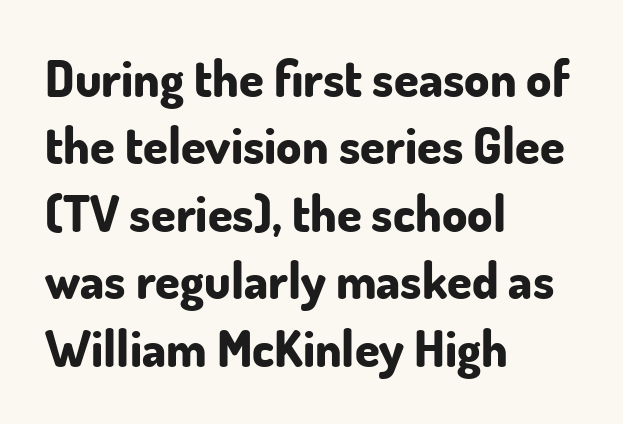
The image shows 50 px bold sans-serif type, upright; set left-aligned, normal line spacing (1.35x), normal letter spacing, not underlined; low stroke contrast and a small x-height.
